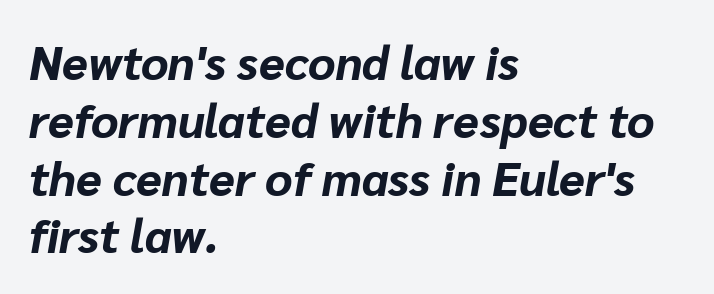
Q: Is the text bold? A: Yes.
Q: Is the text italic (slanted)? A: Yes, it leans right by about 10 degrees.
Q: Is the text underlined? A: No.
Q: How is the paragraph aligned? A: Left-aligned.
Q: Is the spacing between letters normal or unusually wide? A: Normal.
Q: Width (condensed, normal, or wide)? A: Normal.
Q: Stroke contrast? A: Low.
Q: x-height? A: Medium.
Q: Monospaced? A: No.
